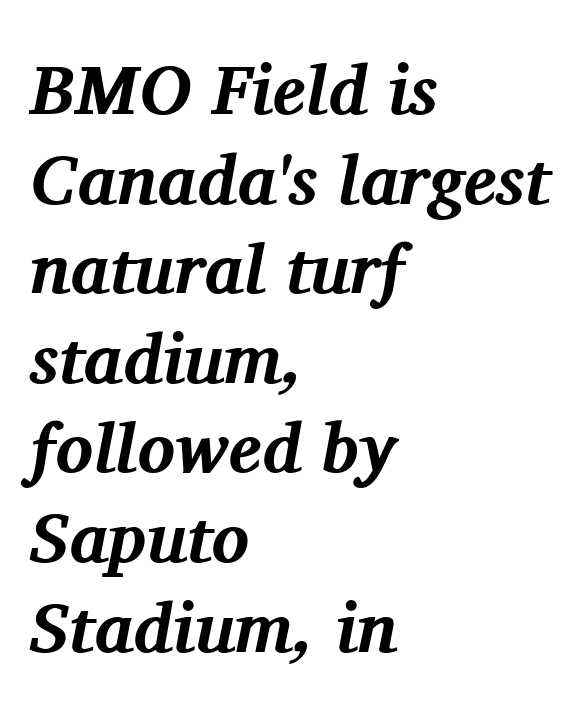
Q: Is the text bold? A: Yes.
Q: Is the text italic (slanted)? A: Yes, it leans right by about 11 degrees.
Q: Is the typeface a serif or a sans-serif typeface? A: Serif.
Q: Is the text underlined? A: No.
Q: How is the paragraph aligned? A: Left-aligned.
Q: Is the spacing between letters normal or unusually wide? A: Normal.
Q: Is the spacing between lines tight, normal or loose? A: Normal.
Q: Width (condensed, normal, or wide)? A: Normal.
Q: Stroke contrast? A: Medium.
Q: x-height? A: Medium.
Q: Monospaced? A: No.
